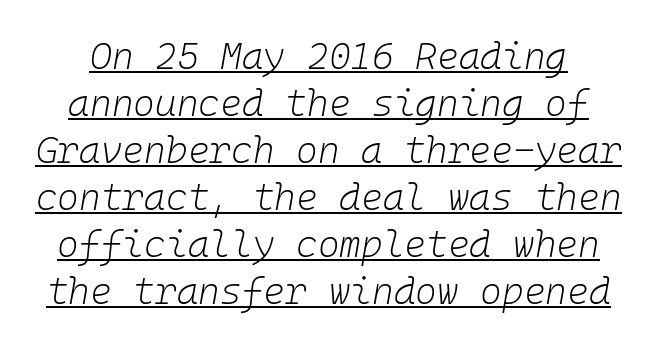
The image shows 37 px light type, italic (leaning right), monospaced; set normal line spacing (1.27x), normal letter spacing, underlined; low stroke contrast and a medium x-height.
